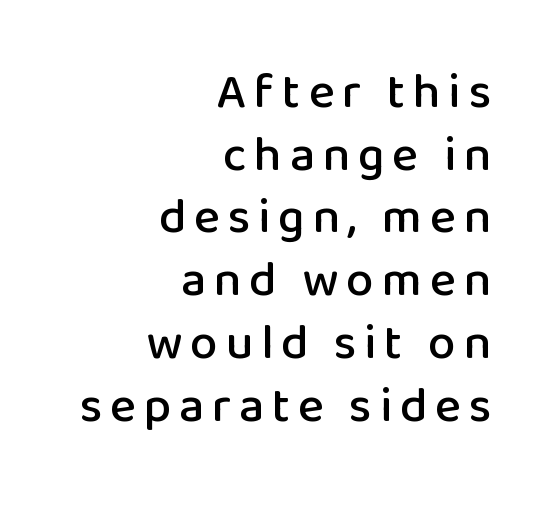
Q: Is the text italic (slanted)? A: No, it is upright.
Q: Is the typeface a serif or a sans-serif typeface? A: Sans-serif.
Q: Is the text underlined? A: No.
Q: How is the paragraph aligned? A: Right-aligned.
Q: Is the spacing between lines tight, normal or loose? A: Normal.
Q: Width (condensed, normal, or wide)? A: Normal.
Q: Stroke contrast? A: Low.
Q: x-height? A: Medium.
Q: Monospaced? A: No.
